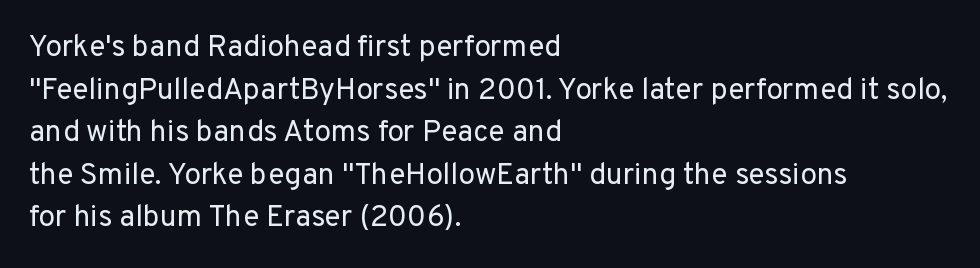
{"serif": "no", "italic": "no", "bold": "no", "weight": "regular", "width": "normal", "stroke_contrast": "low", "x_height": "medium", "monospaced": "no", "underline": "no", "align": "left", "line_spacing": "normal", "line_spacing_ratio": 1.42, "letter_spacing": "normal", "letter_spacing_em": 0.0, "glyph_px": 30}
